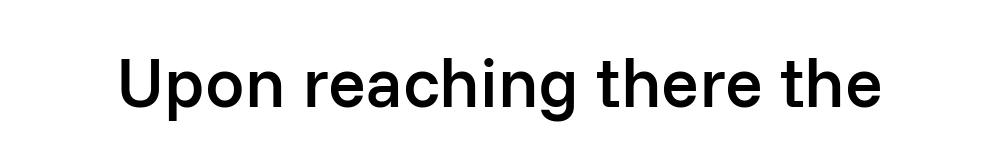
Q: Is the text bold? A: Semi-bold.
Q: Is the text italic (slanted)? A: No, it is upright.
Q: Is the typeface a serif or a sans-serif typeface? A: Sans-serif.
Q: Is the text underlined? A: No.
Q: Is the spacing between letters normal or unusually wide? A: Normal.
Q: Width (condensed, normal, or wide)? A: Normal.
Q: Stroke contrast? A: Low.
Q: x-height? A: Medium.
Q: Monospaced? A: No.
